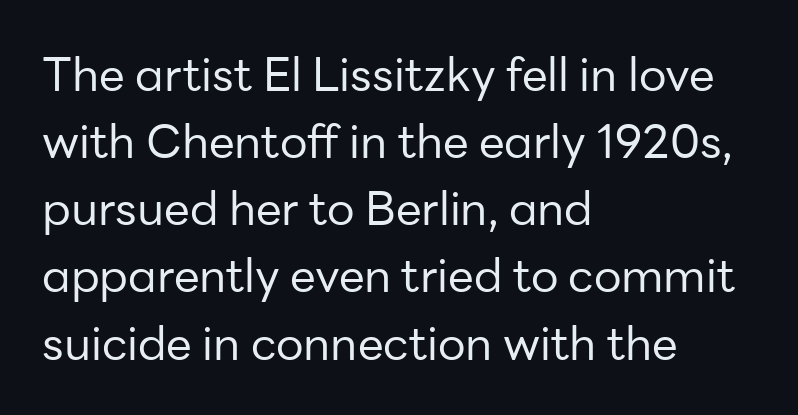
Q: Is the text bold? A: No.
Q: Is the text italic (slanted)? A: No, it is upright.
Q: Is the typeface a serif or a sans-serif typeface? A: Sans-serif.
Q: Is the text underlined? A: No.
Q: How is the paragraph aligned? A: Left-aligned.
Q: Is the spacing between letters normal or unusually wide? A: Normal.
Q: Is the spacing between lines tight, normal or loose? A: Normal.
Q: Width (condensed, normal, or wide)? A: Normal.
Q: Stroke contrast? A: Low.
Q: x-height? A: Medium.
Q: Monospaced? A: No.
